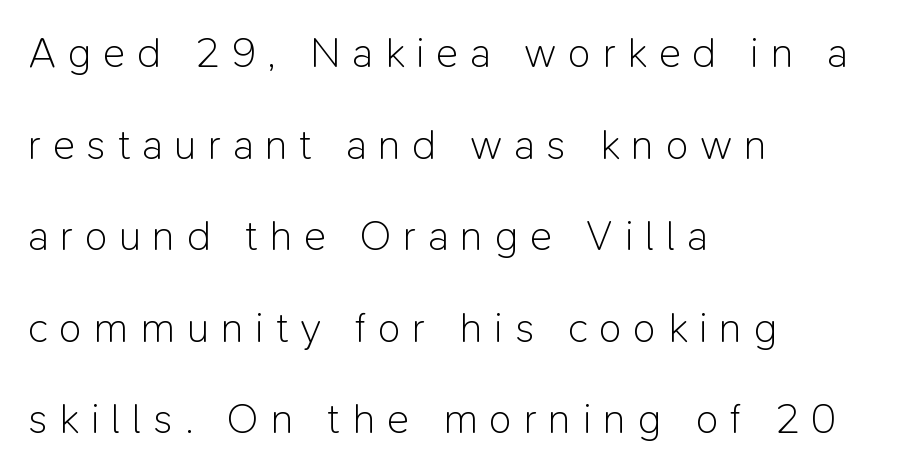
Unlike a traditional serif, this face leaves its strokes unadorned. Glance below the letters and you will spot only blank space. Successive baselines arrive slowly, with a big drop between each. Reading down the block, your eye returns to a fixed left position each line. A typesetter would call this proportional, since set widths differ per character.
